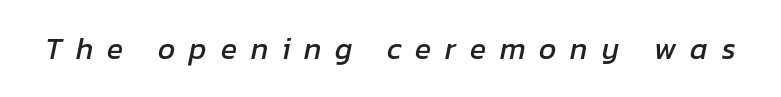
The image shows 30 px text type, italic (leaning right); set unusually wide letter spacing (+0.46 em), not underlined; low stroke contrast and a medium x-height.
